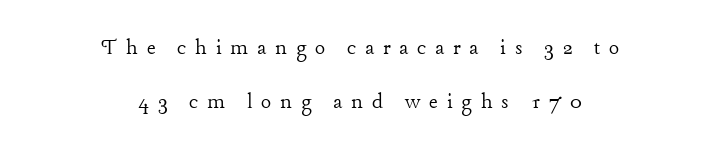
The image shows 24 px text type, upright; set centered, loose line spacing (2.26x), unusually wide letter spacing (+0.36 em), not underlined.
